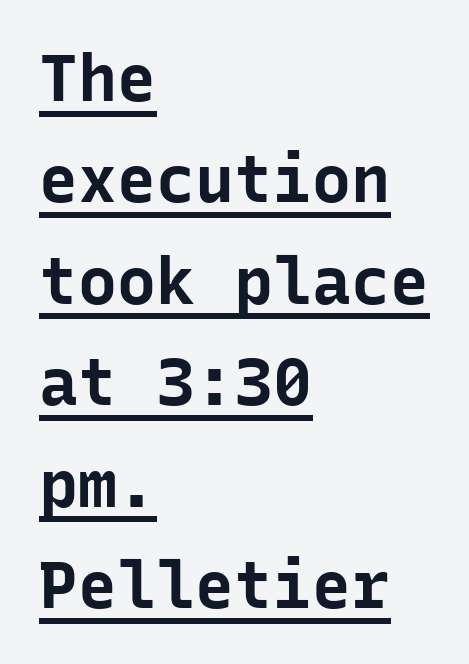
This sample uses a sans-serif face. Tracking value appears to be zero — textbook default spacing. The sample's only ornament is a line tracing under the words. These lines stack with their left ends in a neat column. This sample has the even, mechanical cadence of fixed-width lettering. Unlike italic type, these characters show no tilt at all.
